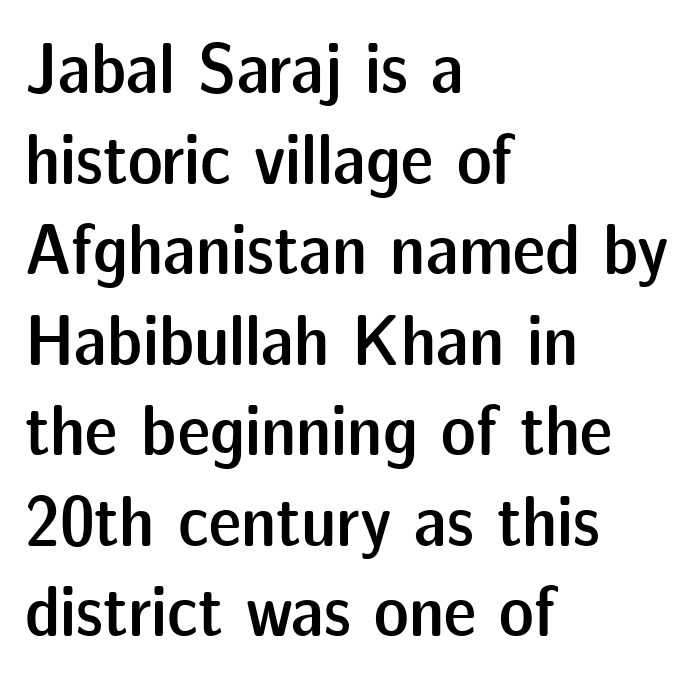
As a designer I'd log this as weight 600, semibold. The passage shown is typed in a proportional face where columns would drift. The letterforms sit shoulder to shoulder at normal distance. Descenders are the only things crossing below the line. This sample uses an upright cut, with every glyph sitting square on the baseline. Serifs: no, the terminals of the letterforms are clean.
